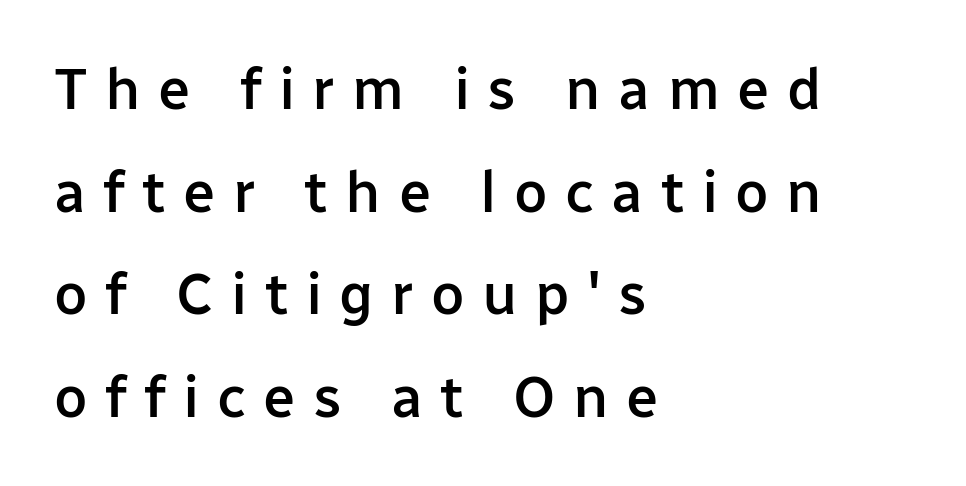
The image shows 58 px semibold sans-serif type, upright; set left-aligned, line spacing 1.77x, unusually wide letter spacing (+0.3 em), not underlined; low stroke contrast and a medium x-height.
